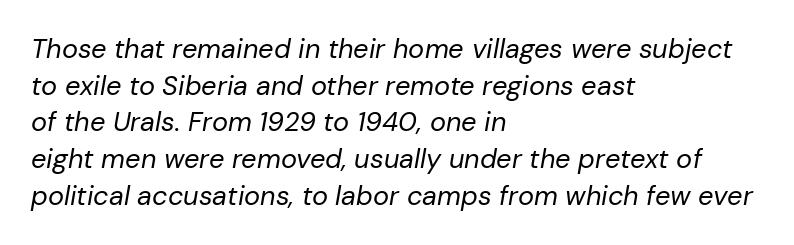
{"italic": "yes", "lean": "right", "slant_degrees": 10, "bold": "no", "underline": "no", "align": "left", "line_spacing": "normal", "line_spacing_ratio": 1.36, "letter_spacing": "normal", "letter_spacing_em": 0.0, "glyph_px": 27}
